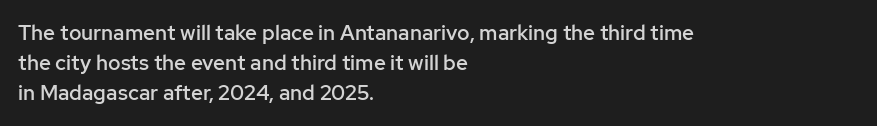
Vertical spacing — default. These lines stack with their left ends in a neat column. A typesetter would mark this as roman, not italic. Only glyphs here, with clear space below each row. What stands out about the letter spacing? Nothing — it is the standard amount.
